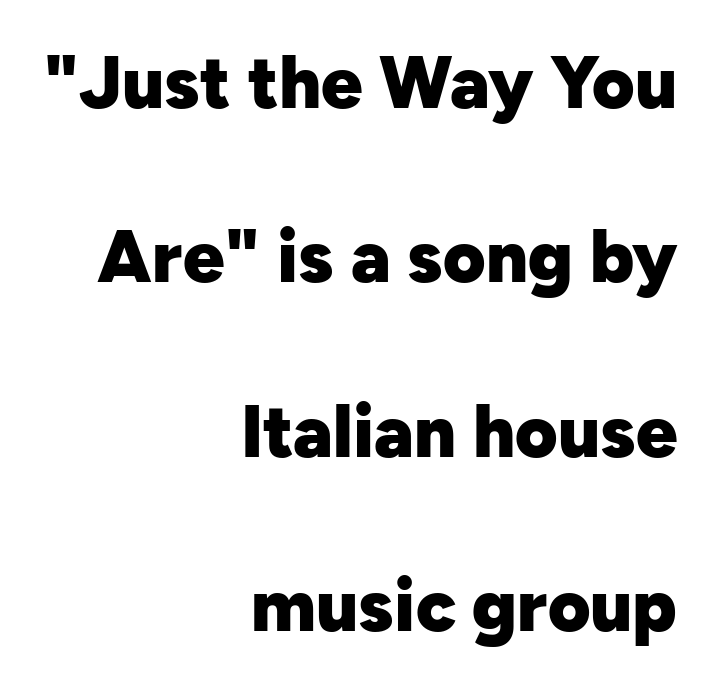
Q: Is the text bold? A: Yes.
Q: Is the text italic (slanted)? A: No, it is upright.
Q: Is the typeface a serif or a sans-serif typeface? A: Sans-serif.
Q: Is the text underlined? A: No.
Q: How is the paragraph aligned? A: Right-aligned.
Q: Is the spacing between letters normal or unusually wide? A: Normal.
Q: Is the spacing between lines tight, normal or loose? A: Loose.
Q: Width (condensed, normal, or wide)? A: Normal.
Q: Stroke contrast? A: Low.
Q: x-height? A: Medium.
Q: Monospaced? A: No.
